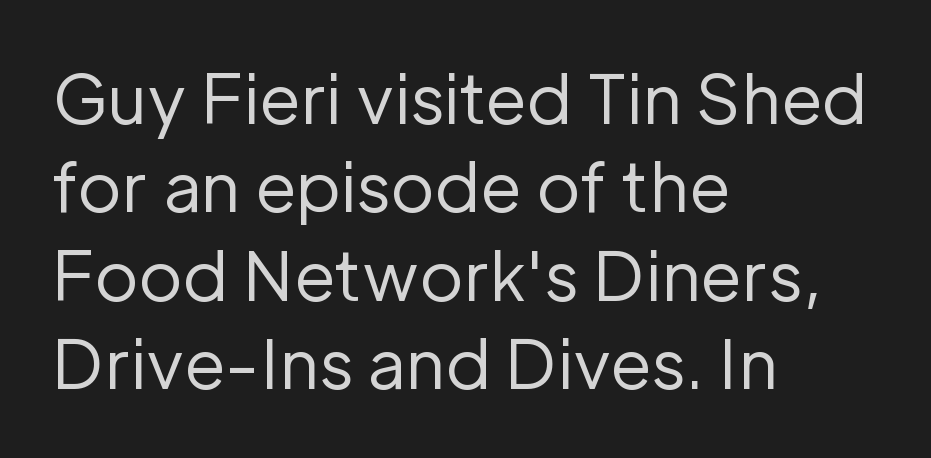
Q: Is the text bold? A: No.
Q: Is the text italic (slanted)? A: No, it is upright.
Q: Is the typeface a serif or a sans-serif typeface? A: Sans-serif.
Q: Is the text underlined? A: No.
Q: How is the paragraph aligned? A: Left-aligned.
Q: Is the spacing between letters normal or unusually wide? A: Normal.
Q: Is the spacing between lines tight, normal or loose? A: Normal.
Q: Width (condensed, normal, or wide)? A: Normal.
Q: Stroke contrast? A: Low.
Q: x-height? A: Medium.
Q: Monospaced? A: No.
